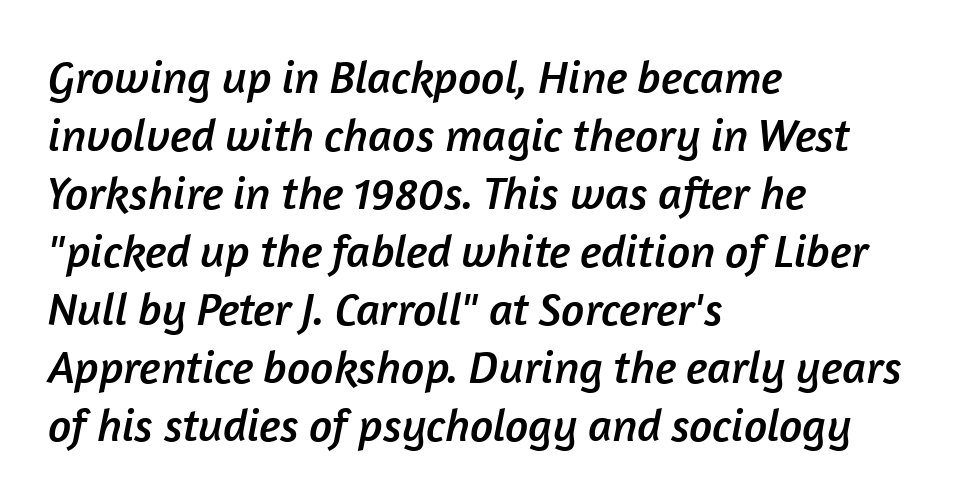
The image shows 46 px sans-serif type; set left-aligned, normal line spacing (1.26x), normal letter spacing, not underlined; low stroke contrast and a medium x-height.
